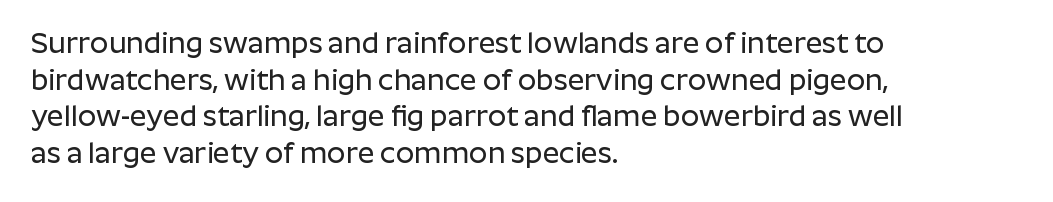
The image shows 29 px sans-serif type, upright; set left-aligned, normal line spacing (1.26x), normal letter spacing, not underlined; low stroke contrast and a medium x-height.
